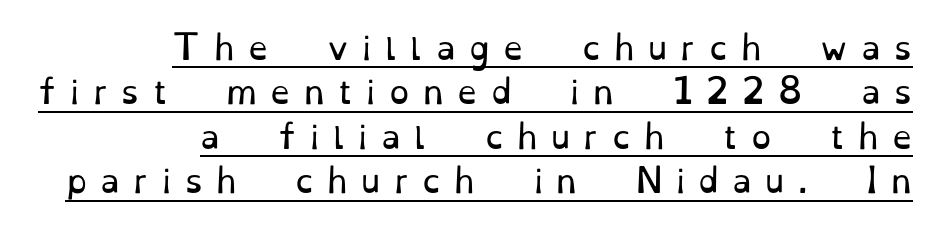
{"italic": "no", "bold": "no", "weight": "regular", "width": "normal", "stroke_contrast": "low", "x_height": "small", "monospaced": "no", "underline": "yes", "align": "right", "line_spacing": "normal", "line_spacing_ratio": 1.39, "letter_spacing": "wide", "letter_spacing_em": 0.42, "glyph_px": 32}
